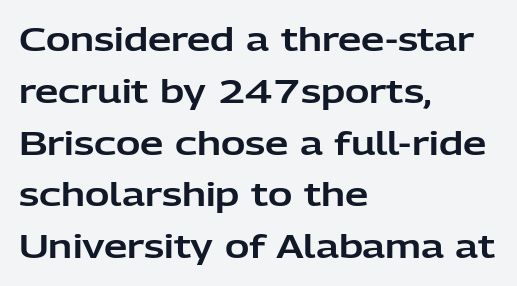
The image shows 33 px sans-serif type, upright; set left-aligned, normal line spacing (1.57x), normal letter spacing, not underlined; low stroke contrast and a medium x-height.
